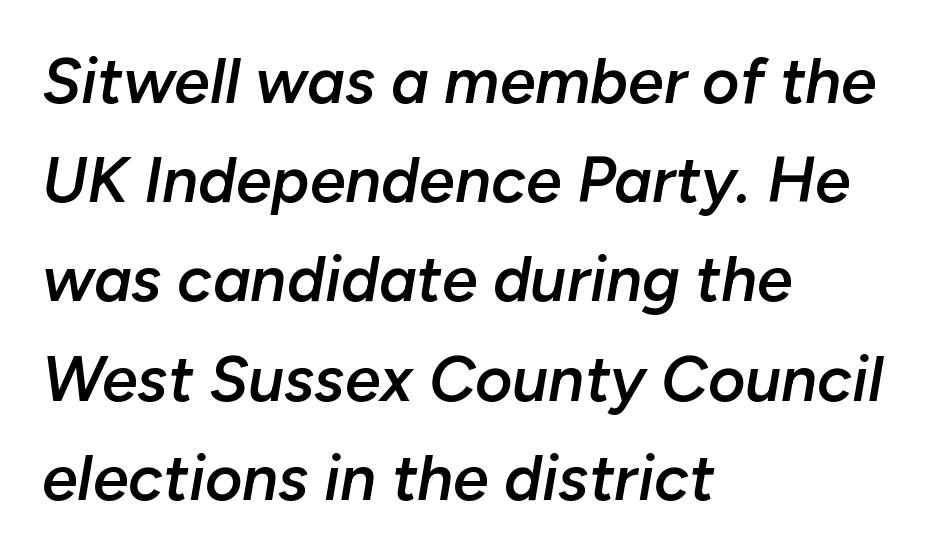
{"italic": "yes", "lean": "right", "slant_degrees": 10, "bold": "semi", "weight": "semibold", "width": "normal", "stroke_contrast": "low", "x_height": "medium", "monospaced": "no", "underline": "no", "align": "left", "line_spacing": "normal", "line_spacing_ratio": 1.55, "letter_spacing": "normal", "letter_spacing_em": 0.0, "glyph_px": 64}
